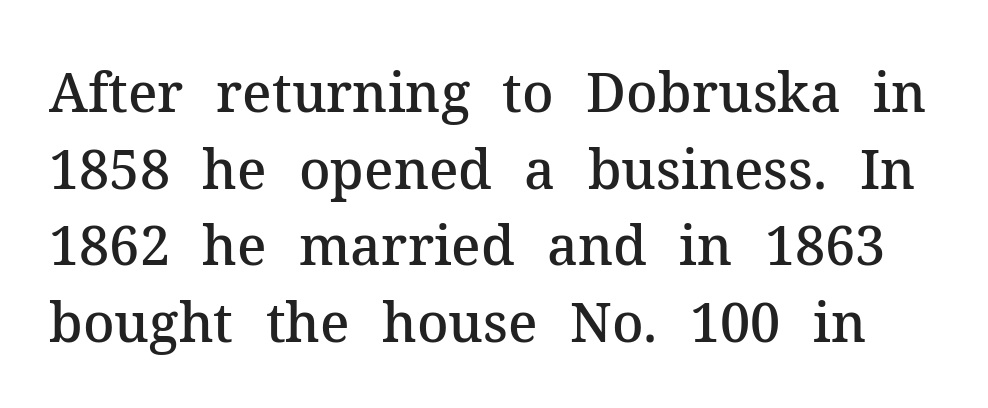
{"serif": "yes", "italic": "no", "bold": "semi", "weight": "semibold", "width": "normal", "stroke_contrast": "medium", "x_height": "medium", "monospaced": "no", "underline": "no", "line_spacing": "normal", "line_spacing_ratio": 1.42, "letter_spacing": "normal", "letter_spacing_em": 0.0, "glyph_px": 54}
